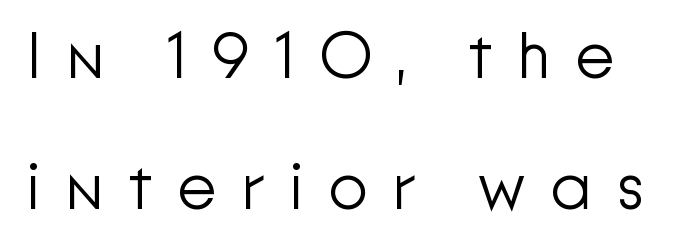
Q: Is the text bold? A: No.
Q: Is the text italic (slanted)? A: No, it is upright.
Q: Is the typeface a serif or a sans-serif typeface? A: Sans-serif.
Q: Is the text underlined? A: No.
Q: Is the spacing between letters normal or unusually wide? A: Unusually wide.
Q: Is the spacing between lines tight, normal or loose? A: Loose.
Q: Width (condensed, normal, or wide)? A: Normal.
Q: Stroke contrast? A: Low.
Q: x-height? A: Medium.
Q: Monospaced? A: No.
